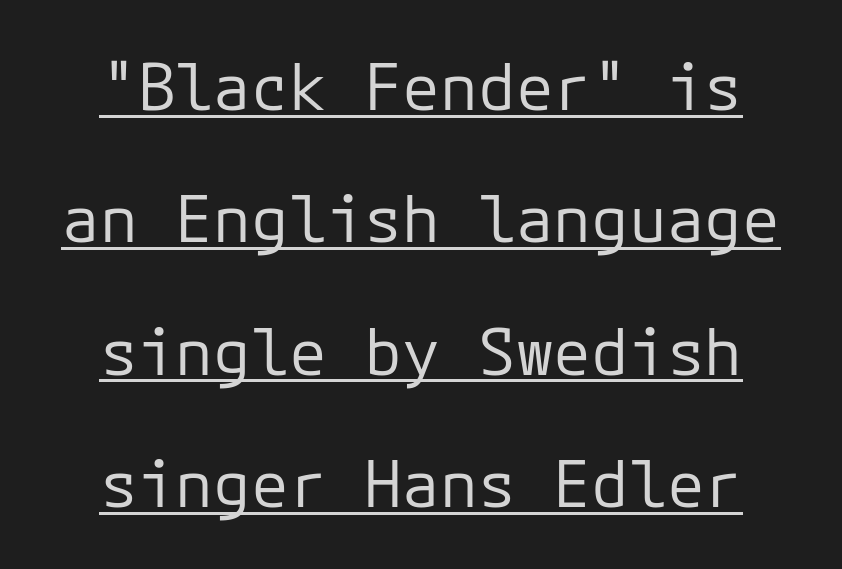
Q: Is the text bold? A: No.
Q: Is the text italic (slanted)? A: No, it is upright.
Q: Is the typeface a serif or a sans-serif typeface? A: Sans-serif.
Q: Is the text underlined? A: Yes.
Q: Is the spacing between letters normal or unusually wide? A: Normal.
Q: Is the spacing between lines tight, normal or loose? A: Loose.
Q: Width (condensed, normal, or wide)? A: Normal.
Q: Stroke contrast? A: Low.
Q: x-height? A: Medium.
Q: Monospaced? A: Yes.
